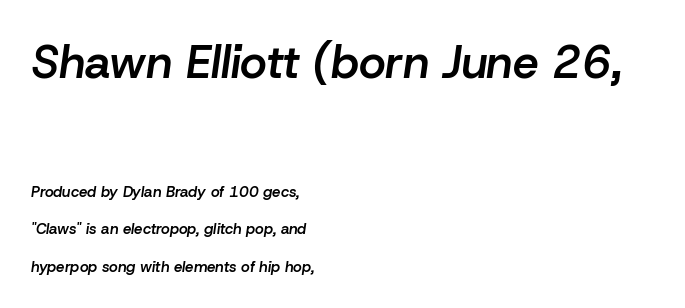
Q: Is the text bold? A: Semi-bold.
Q: Is the text italic (slanted)? A: Yes, it leans right by about 8 degrees.
Q: Is the text underlined? A: No.
Q: How is the paragraph aligned? A: Left-aligned.
Q: Is the spacing between letters normal or unusually wide? A: Normal.
Q: Is the spacing between lines tight, normal or loose? A: Loose.
Q: Which block of text is set in a larger size, the first (top) or the second (bottom)? A: The first (top) one.
Q: Width (condensed, normal, or wide)? A: Normal.
Q: Stroke contrast? A: Low.
Q: x-height? A: Medium.
Q: Monospaced? A: No.
